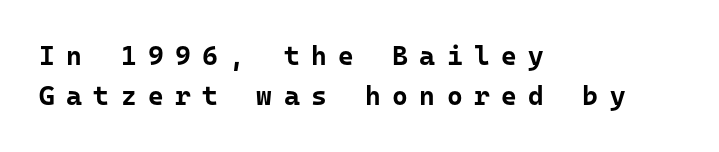
Vertically, the passage feels balanced, rows spaced as you'd expect. Typographic density is high because the face is bold. Italic? Not at all — the glyphs are vertical. Letter spacing: wide.
